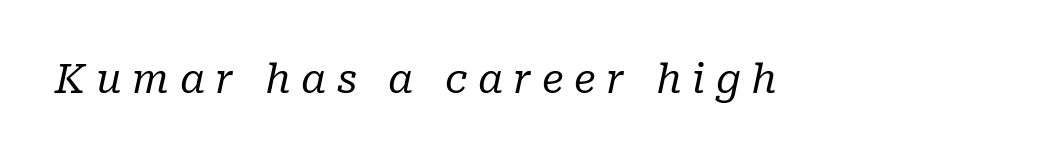
Q: Is the text bold? A: No.
Q: Is the text italic (slanted)? A: Yes, it leans right by about 10 degrees.
Q: Is the typeface a serif or a sans-serif typeface? A: Serif.
Q: Is the text underlined? A: No.
Q: Is the spacing between letters normal or unusually wide? A: Unusually wide.
Q: Width (condensed, normal, or wide)? A: Normal.
Q: Stroke contrast? A: Low.
Q: x-height? A: Medium.
Q: Monospaced? A: No.
